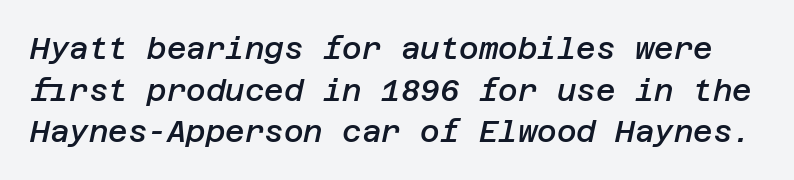
{"italic": "yes", "lean": "right", "slant_degrees": 12, "bold": "semi", "weight": "semibold", "width": "normal", "stroke_contrast": "low", "x_height": "large", "underline": "no", "line_spacing": "normal", "line_spacing_ratio": 1.39, "letter_spacing": "normal", "letter_spacing_em": 0.0, "glyph_px": 30}
